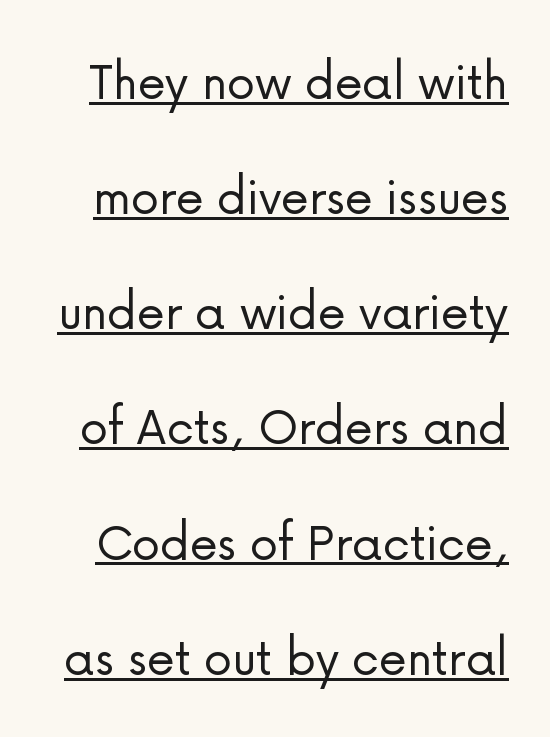
The image shows 57 px light sans-serif type, upright; set loose line spacing (2.02x), normal letter spacing, underlined; low stroke contrast and a medium x-height.
